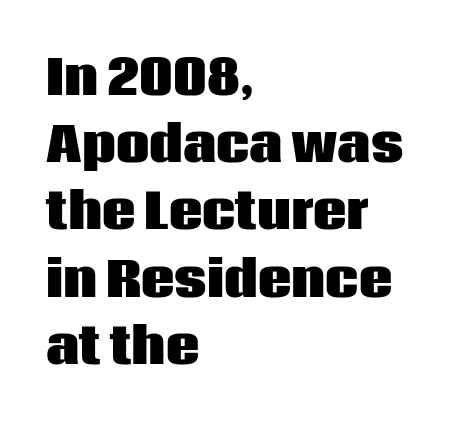
Do the letters lean? They stand straight. Is the block centered? No — it sits flush against the left margin. The letters are bold, with thick, heavy strokes. Quick note: interline space is typical. This sample has the flowing, uneven cadence of proportional lettering.
